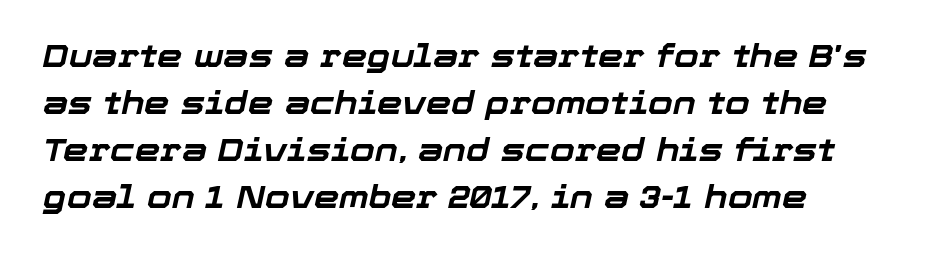
The image shows 32 px bold type, italic (leaning right); set left-aligned, normal line spacing (1.47x), normal letter spacing, not underlined; low stroke contrast and a medium x-height.
